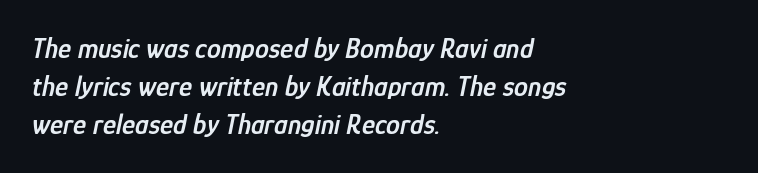
The image shows 28 px semibold, condensed type, italic (leaning right); set left-aligned, normal line spacing (1.35x), normal letter spacing, not underlined; low stroke contrast and a medium x-height.
